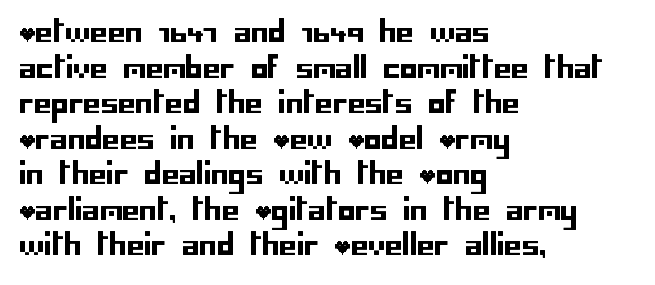
The rendering shows plain stroke endings on the letterforms — a sans-serif design. Observe the ordinary spacing: letters are neighbours, not strangers. Tall strokes in this sample are plumb rather than angled. No word sits above an underline.
